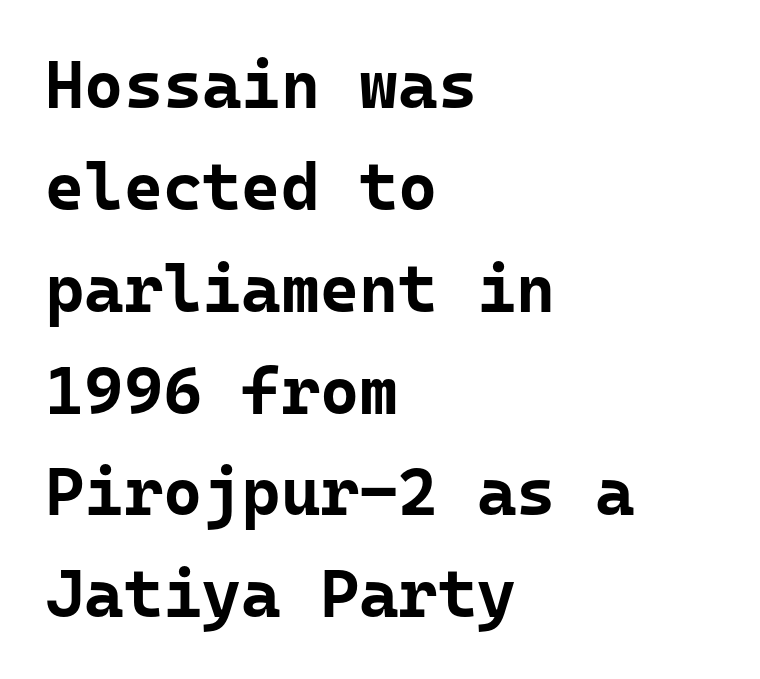
No feet cap the strokes, marking this as sans-serif type. Interline gaps are of average width in this sample. Where is the straight margin? On the left. Any mark beneath the type? The region is blank.
